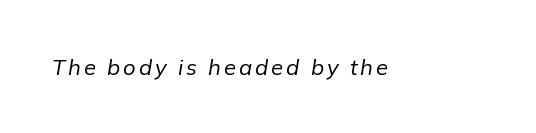
This is oblique type, the kind used for emphasis or titles. Anything drawn beneath the words? Only blank space. The strokes are not fattened; the text isn't bold.
